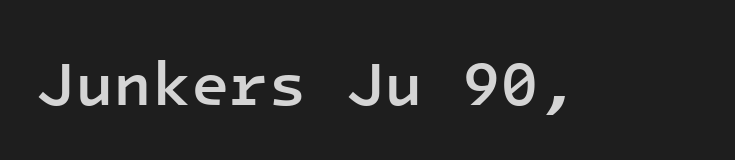
Q: Is the text bold? A: Semi-bold.
Q: Is the text italic (slanted)? A: No, it is upright.
Q: Is the typeface a serif or a sans-serif typeface? A: Sans-serif.
Q: Is the text underlined? A: No.
Q: Is the spacing between letters normal or unusually wide? A: Normal.
Q: Width (condensed, normal, or wide)? A: Normal.
Q: Stroke contrast? A: Low.
Q: x-height? A: Medium.
Q: Monospaced? A: Yes.
